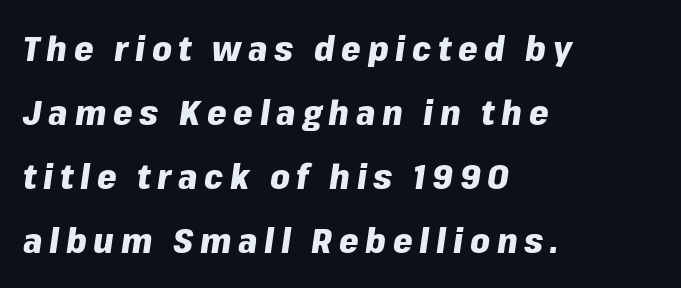
{"italic": "yes", "lean": "right", "slant_degrees": 8, "bold": "yes", "weight": "heavy", "width": "normal", "stroke_contrast": "low", "x_height": "medium", "monospaced": "no", "underline": "no", "align": "left", "line_spacing_ratio": 1.83, "glyph_px": 35}
